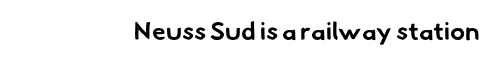
Q: Is the text bold? A: Yes.
Q: Is the text underlined? A: No.
Q: Is the spacing between letters normal or unusually wide? A: Normal.
